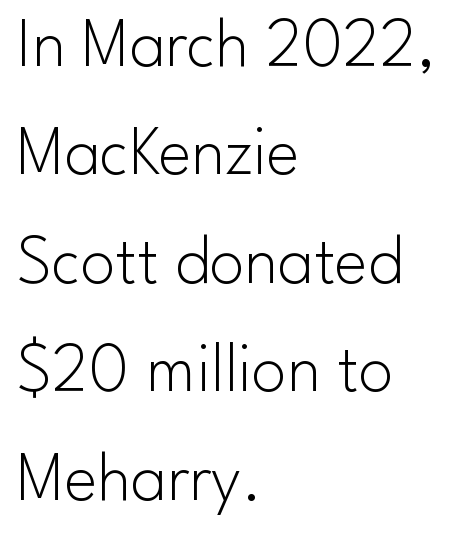
{"serif": "no", "italic": "no", "bold": "no", "weight": "light", "width": "normal", "stroke_contrast": "low", "x_height": "small", "monospaced": "no", "underline": "no", "align": "left", "line_spacing": "normal", "line_spacing_ratio": 1.55, "letter_spacing": "normal", "letter_spacing_em": 0.0, "glyph_px": 70}
